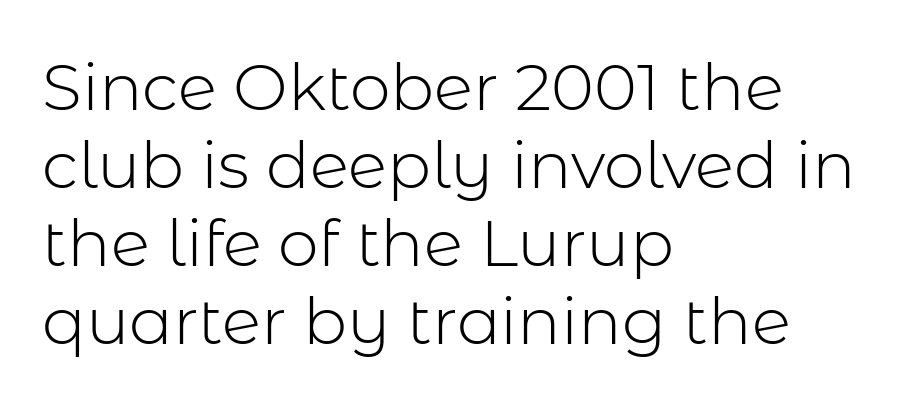
Q: Is the text bold? A: No.
Q: Is the text italic (slanted)? A: No, it is upright.
Q: Is the typeface a serif or a sans-serif typeface? A: Sans-serif.
Q: Is the text underlined? A: No.
Q: How is the paragraph aligned? A: Left-aligned.
Q: Is the spacing between letters normal or unusually wide? A: Normal.
Q: Width (condensed, normal, or wide)? A: Normal.
Q: Stroke contrast? A: Low.
Q: x-height? A: Medium.
Q: Monospaced? A: No.
